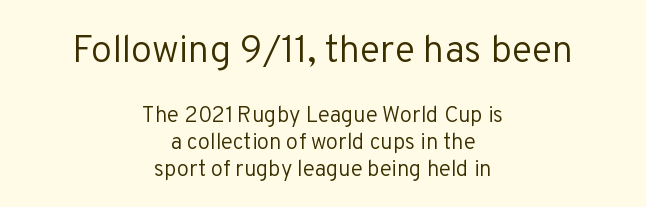
A student would notice the top passage is typeset larger than what follows. This rendering employs a face without finishing strokes, i.e., a sans-serif. A typesetter would mark this as roman, not italic. Visually the block forms a symmetrical silhouette, jagged on both flanks.
